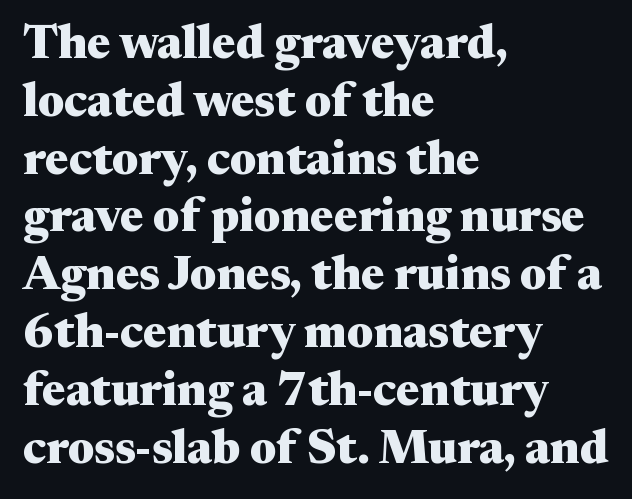
{"serif": "yes", "italic": "no", "bold": "yes", "weight": "heavy", "width": "wide", "stroke_contrast": "medium", "x_height": "medium", "monospaced": "no", "underline": "no", "align": "left", "line_spacing_ratio": 1.23, "letter_spacing": "normal", "letter_spacing_em": 0.0, "glyph_px": 47}
